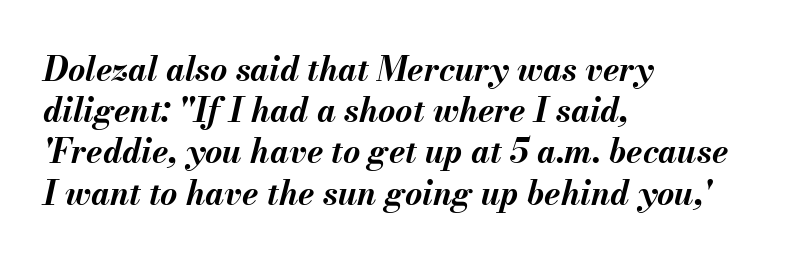
{"italic": "yes", "lean": "right", "slant_degrees": 13, "bold": "yes", "weight": "bold", "width": "normal", "stroke_contrast": "medium", "x_height": "small", "monospaced": "no", "underline": "no", "align": "left", "line_spacing": "normal", "line_spacing_ratio": 1.25, "letter_spacing": "normal", "letter_spacing_em": 0.0, "glyph_px": 33}
